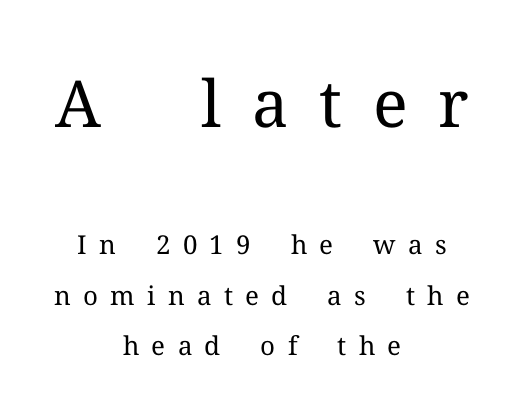
Widely set lines give the paragraph a tall, airy silhouette. Each line is balanced around a shared central axis. How are the letters spaced? Widely, with obvious added tracking. The cut favours lightness, reaching ordinary text weight at its darkest.
